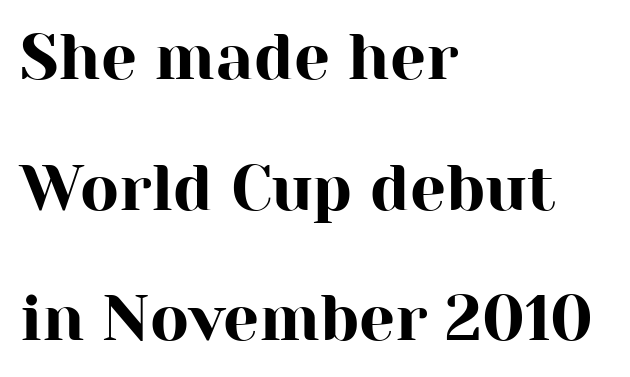
The image shows 64 px serif type, upright; set left-aligned, loose line spacing (2.04x), normal letter spacing, not underlined; high stroke contrast and a medium x-height.
